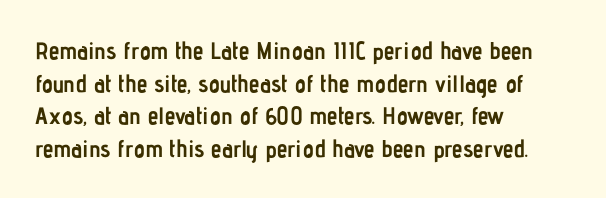
The image shows 24 px bold type, upright; set left-aligned, normal line spacing (1.36x), normal letter spacing, not underlined.
